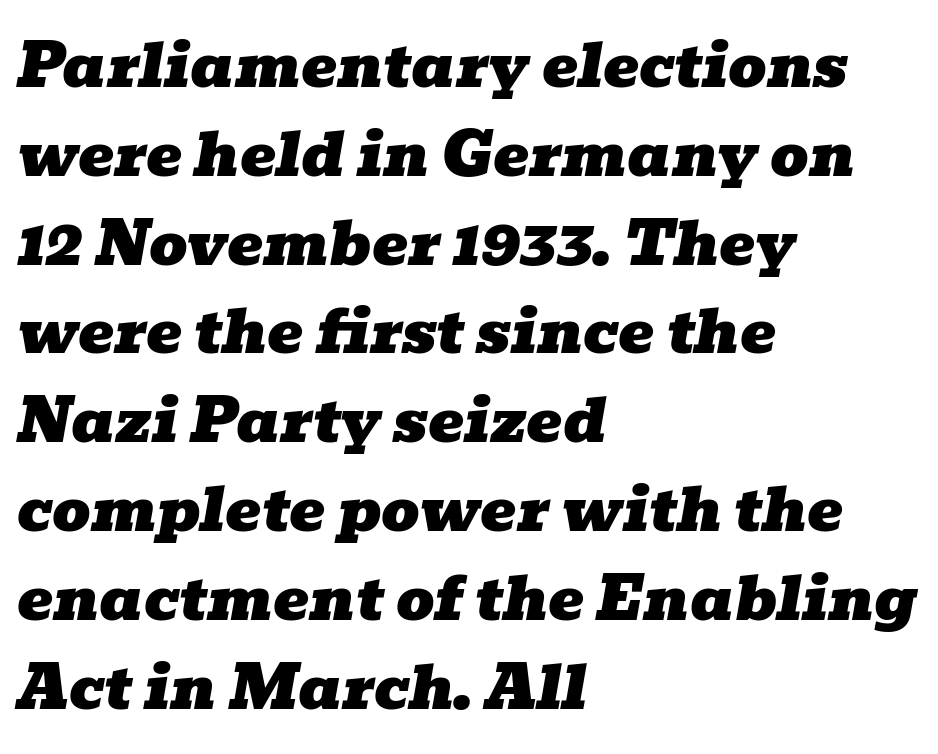
{"serif": "yes", "italic": "yes", "lean": "right", "slant_degrees": 10, "width": "wide", "stroke_contrast": "low", "x_height": "medium", "monospaced": "no", "underline": "no", "align": "left", "line_spacing": "normal", "line_spacing_ratio": 1.48, "letter_spacing": "normal", "letter_spacing_em": 0.0, "glyph_px": 60}
